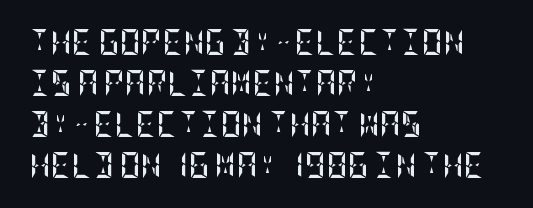
The image shows 26 px bold type, upright; set left-aligned, normal line spacing (1.58x), normal letter spacing, not underlined.
